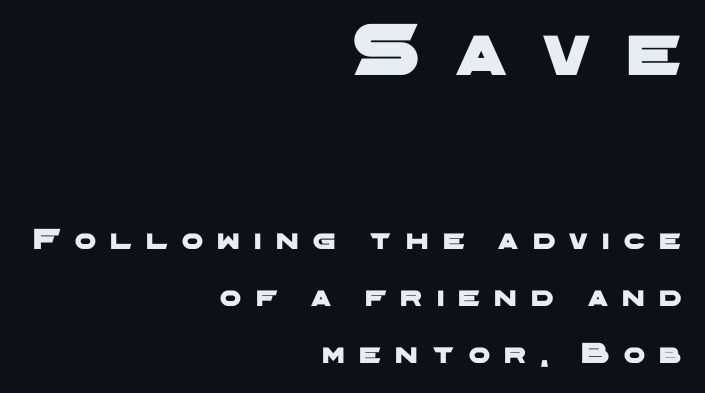
The image shows 76 px wide sans-serif type; set right-aligned, line spacing 1.89x, unusually wide letter spacing (+0.48 em), not underlined; the first (top) block is 2.53x larger; low stroke contrast and a medium x-height.
